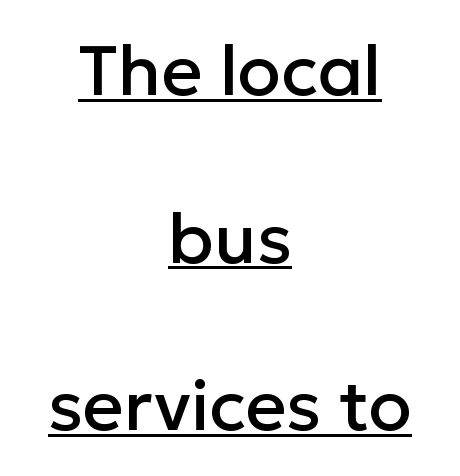
{"serif": "no", "italic": "no", "width": "normal", "stroke_contrast": "low", "x_height": "medium", "monospaced": "no", "underline": "yes", "align": "center", "line_spacing": "loose", "line_spacing_ratio": 2.36, "letter_spacing": "normal", "letter_spacing_em": 0.0, "glyph_px": 71}
